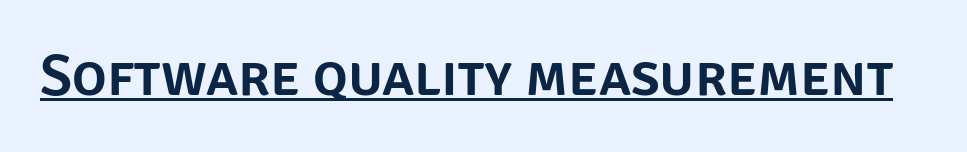
The passage shown is typed in a proportional face where columns would drift. Letter spacing: default. The letters stand straight up with perfectly vertical stems. A continuous stroke trails under the words, as in a hyperlink. The characters display no serif detailing; their extremities are plain.
